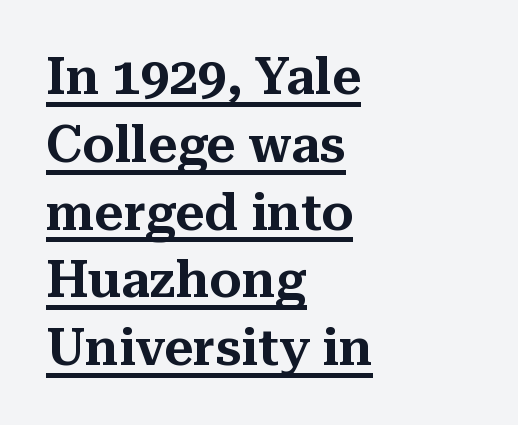
Leading: standard. Typeset ragged right — the left edge is the straight one. The rendering shows small feet on the letterforms — a serif design. Underline: present. Every stem runs plumb, perpendicular to the baseline.
